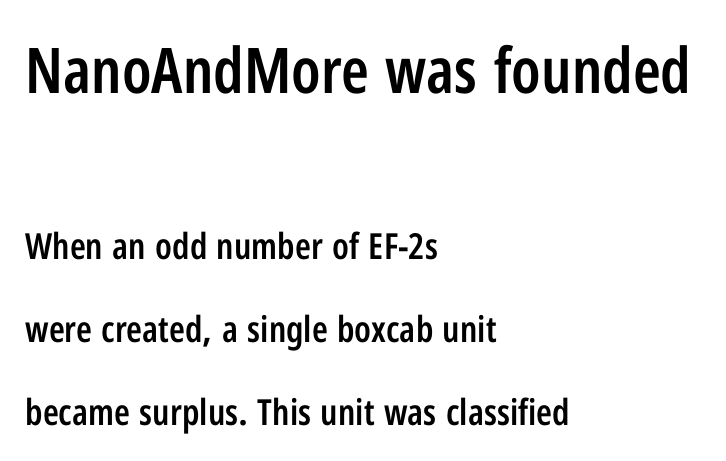
{"serif": "no", "italic": "no", "bold": "semi", "weight": "semibold", "width": "condensed", "stroke_contrast": "low", "x_height": "medium", "monospaced": "no", "underline": "no", "align": "left", "line_spacing": "loose", "line_spacing_ratio": 2.3, "letter_spacing": "normal", "letter_spacing_em": 0.0, "larger_block": "first", "size_ratio": 1.75, "glyph_px": 63}
